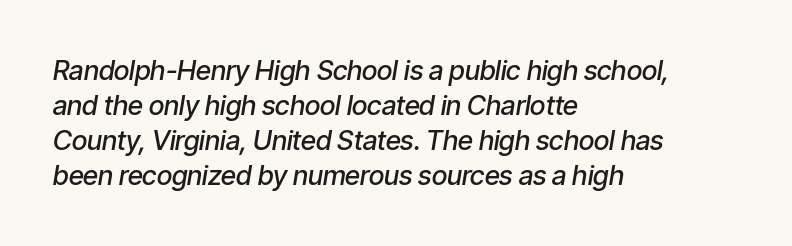
Q: Is the text bold? A: Semi-bold.
Q: Is the text italic (slanted)? A: Yes, it leans right by about 9 degrees.
Q: Is the text underlined? A: No.
Q: How is the paragraph aligned? A: Left-aligned.
Q: Is the spacing between letters normal or unusually wide? A: Normal.
Q: Is the spacing between lines tight, normal or loose? A: Normal.
